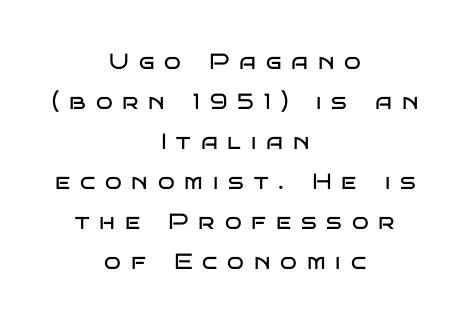
Words appear elongated and porous because spacing is wide. A light-to-regular cut is what we see here. Tall strokes in this sample are plumb rather than angled. Layout note: lines centered.
